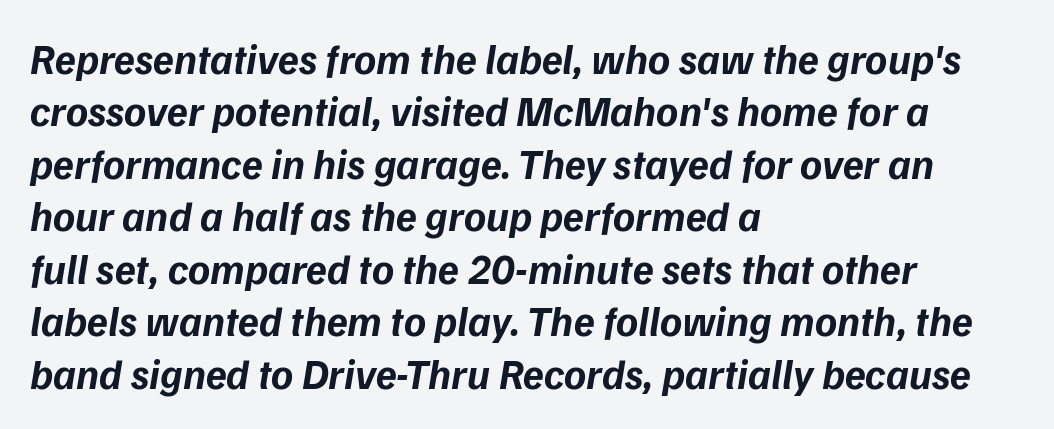
Q: Is the text bold? A: Yes.
Q: Is the typeface a serif or a sans-serif typeface? A: Sans-serif.
Q: Is the text underlined? A: No.
Q: How is the paragraph aligned? A: Left-aligned.
Q: Is the spacing between letters normal or unusually wide? A: Normal.
Q: Is the spacing between lines tight, normal or loose? A: Normal.
Q: Width (condensed, normal, or wide)? A: Normal.
Q: Stroke contrast? A: Low.
Q: x-height? A: Medium.
Q: Monospaced? A: No.
